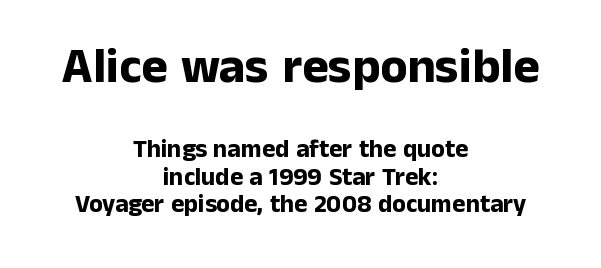
Just letters on the line, the space beneath them empty. Honestly, the letter spacing is just normal — you wouldn't notice it. Chunky letters — that's bold for sure. Reading down the block, each line starts at a different indent, mirrored at its end. A typesetter would label this face a sans.
